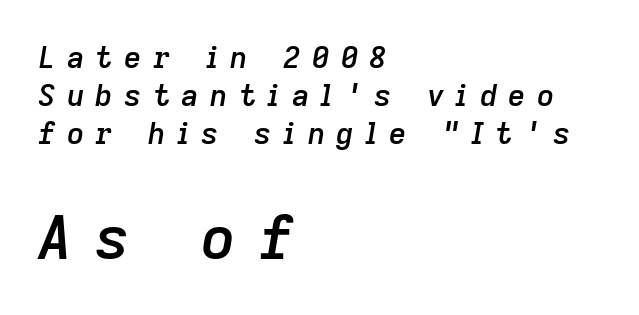
{"italic": "yes", "lean": "right", "slant_degrees": 9, "bold": "semi", "weight": "semibold", "width": "normal", "stroke_contrast": "low", "x_height": "medium", "monospaced": "no", "underline": "no", "align": "left", "line_spacing": "normal", "line_spacing_ratio": 1.27, "letter_spacing": "wide", "letter_spacing_em": 0.38, "larger_block": "second", "size_ratio": 2.0, "glyph_px": 60}
